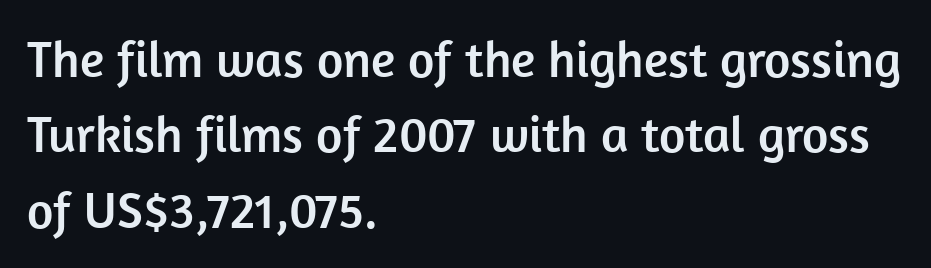
{"serif": "no", "italic": "no", "width": "normal", "stroke_contrast": "low", "x_height": "medium", "monospaced": "no", "underline": "no", "align": "left", "line_spacing": "normal", "line_spacing_ratio": 1.48, "letter_spacing": "normal", "letter_spacing_em": 0.0, "glyph_px": 51}
